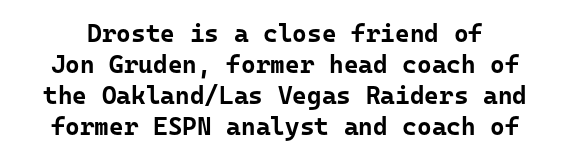
{"italic": "no", "bold": "yes", "underline": "no", "line_spacing_ratio": 1.24, "letter_spacing": "normal", "letter_spacing_em": 0.0, "glyph_px": 25}
